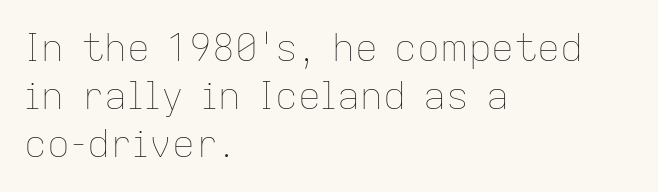
Underlining? Definitely not there. Here the designer chose a conventional face with non-uniform glyph widths. Rows of type keep a routine distance in the vertical direction. Is this a heavy cut? Hardly; it is regular or lighter.
